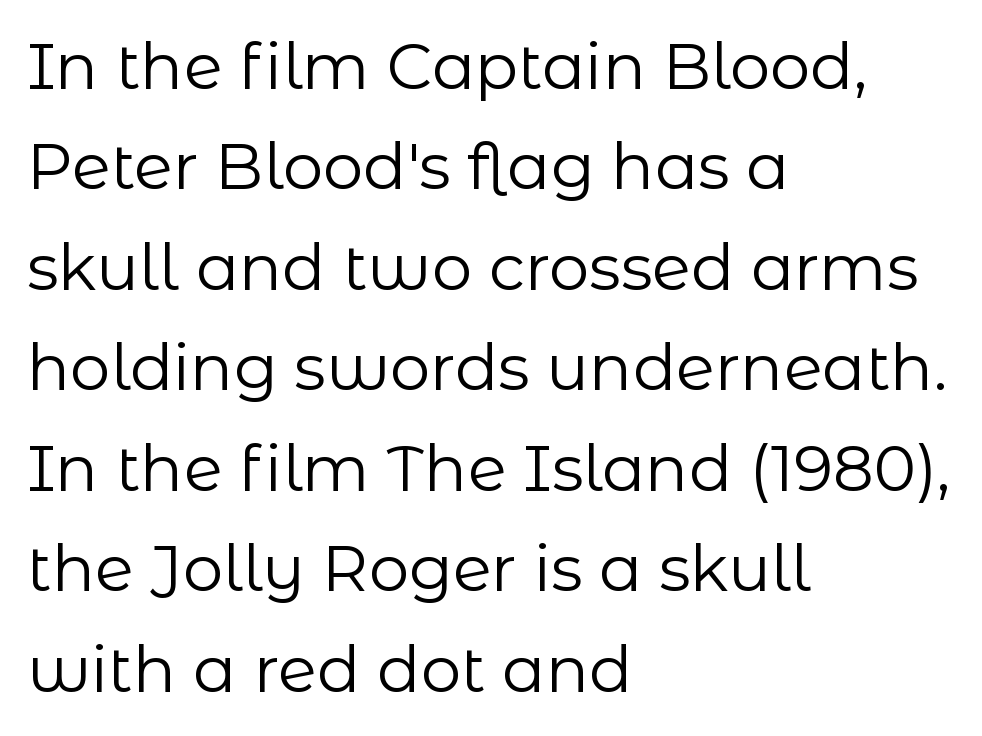
The image shows 64 px regular-weight sans-serif type, upright; set left-aligned, normal line spacing (1.57x), normal letter spacing, not underlined; low stroke contrast and a medium x-height.
